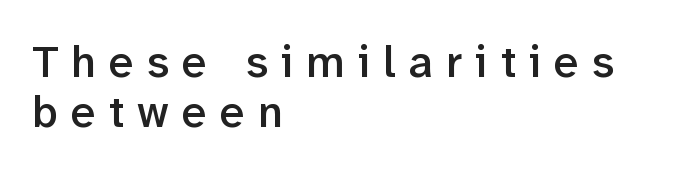
{"serif": "no", "italic": "no", "bold": "semi", "weight": "semibold", "width": "normal", "stroke_contrast": "low", "x_height": "medium", "monospaced": "no", "underline": "no", "align": "left", "line_spacing": "tight", "line_spacing_ratio": 1.11, "letter_spacing": "wide", "letter_spacing_em": 0.29, "glyph_px": 45}
